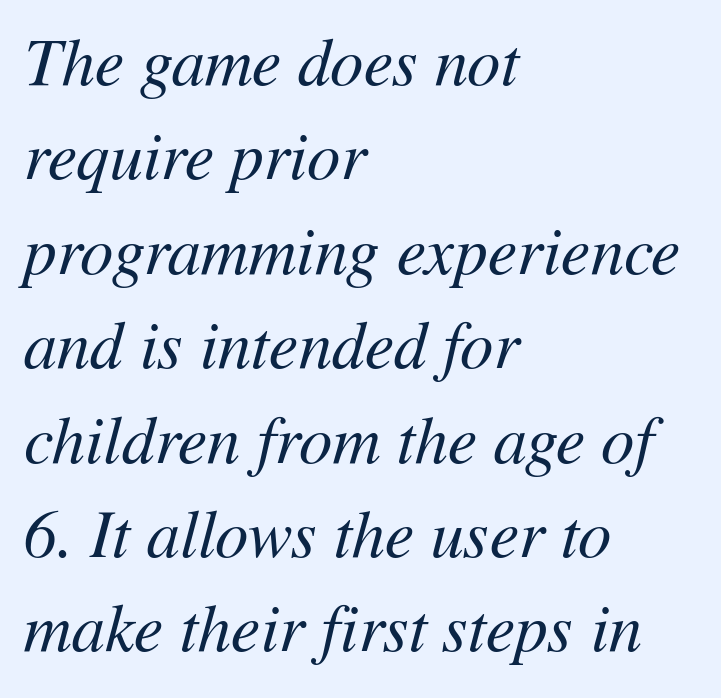
Rows of type keep a routine distance in the vertical direction. Is the letter spacing exaggerated? No — it looks like the ordinary default. The text block is weighted toward the left margin, trailing off unevenly rightward. These glyphs show unthickened strokes, regular width or finer. This sample has the flowing, uneven cadence of proportional lettering. Glance below the letters and you will spot only blank space.
